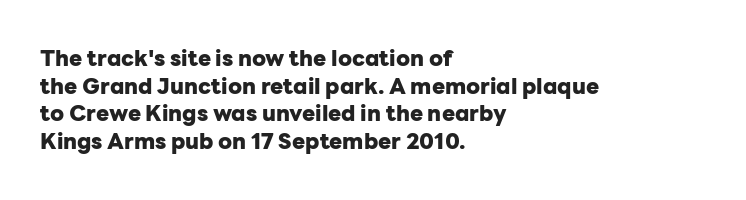
These words are printed bold, with thick strokes throughout. The string is rendered with underlining switched off. What's the leading like? Ordinary, nothing unusual. Tracking value appears to be zero — textbook default spacing. This rendering uses left alignment, leaving the right contour irregular. Every stem runs plumb, perpendicular to the baseline.
